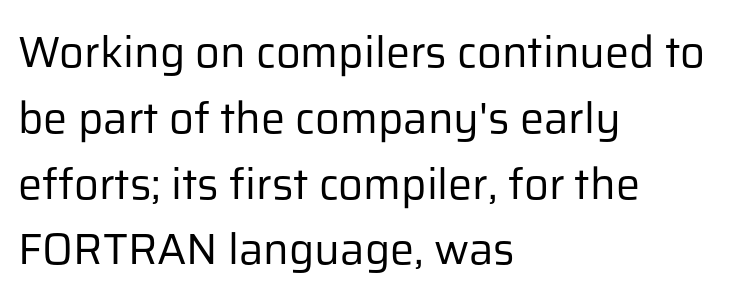
The image shows 43 px regular-weight sans-serif type, upright; set left-aligned, normal line spacing (1.53x), normal letter spacing, not underlined; low stroke contrast and a medium x-height.
